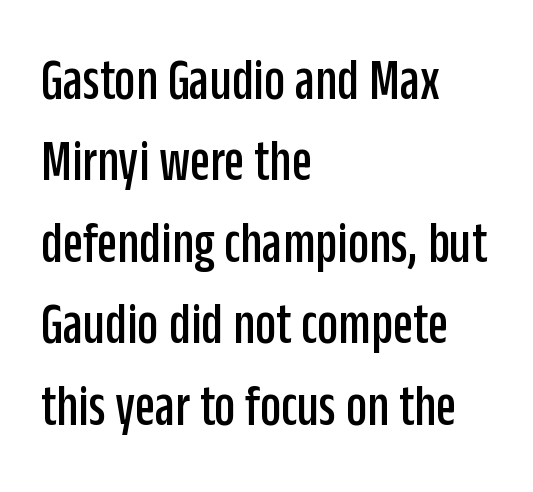
Q: Is the text italic (slanted)? A: No, it is upright.
Q: Is the typeface a serif or a sans-serif typeface? A: Sans-serif.
Q: Is the text underlined? A: No.
Q: How is the paragraph aligned? A: Left-aligned.
Q: Is the spacing between letters normal or unusually wide? A: Normal.
Q: Is the spacing between lines tight, normal or loose? A: Normal.
Q: Width (condensed, normal, or wide)? A: Condensed.
Q: Stroke contrast? A: Low.
Q: x-height? A: Large.
Q: Monospaced? A: No.
